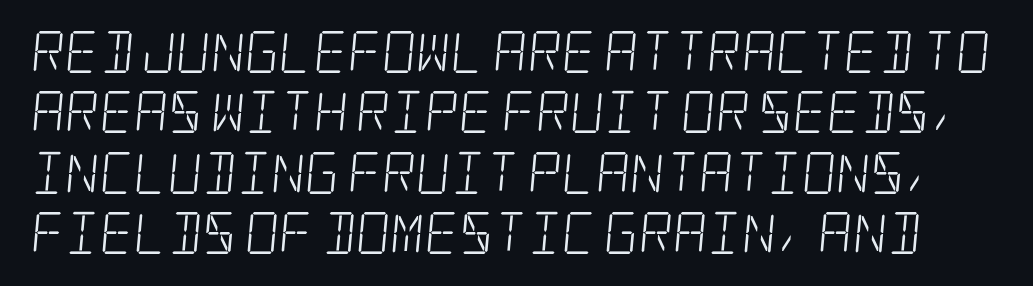
The image shows 42 px light, condensed serif type; set normal line spacing (1.44x), normal letter spacing, not underlined; low stroke contrast and a large x-height.
